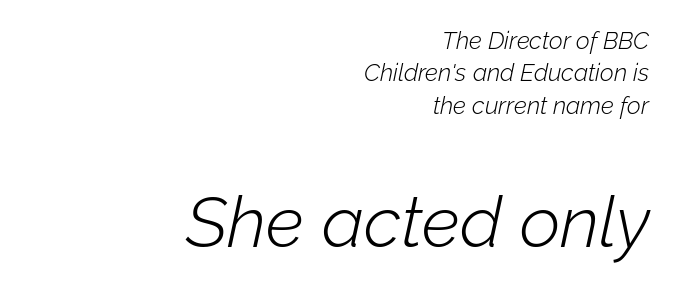
Q: Is the text bold? A: No.
Q: Is the text italic (slanted)? A: Yes, it leans right by about 12 degrees.
Q: Is the text underlined? A: No.
Q: How is the paragraph aligned? A: Right-aligned.
Q: Is the spacing between letters normal or unusually wide? A: Normal.
Q: Is the spacing between lines tight, normal or loose? A: Normal.
Q: Which block of text is set in a larger size, the first (top) or the second (bottom)? A: The second (bottom) one.
Q: Width (condensed, normal, or wide)? A: Normal.
Q: Stroke contrast? A: Low.
Q: x-height? A: Medium.
Q: Monospaced? A: No.
